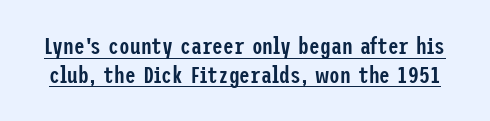
{"italic": "no", "bold": "semi", "underline": "yes", "line_spacing_ratio": 1.19, "letter_spacing": "normal", "letter_spacing_em": 0.0, "glyph_px": 24}
